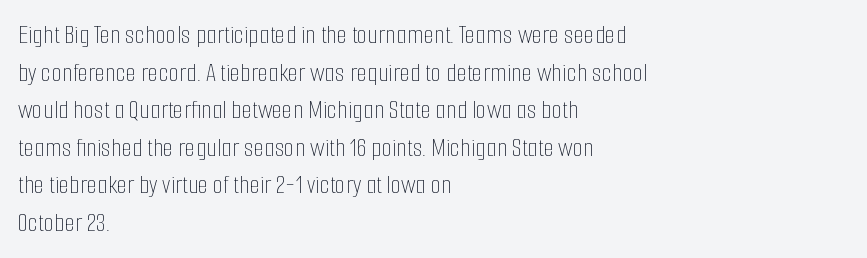
Notice how the stems are strictly vertical — no italics here. A bare baseline throughout the passage. Inter-character spacing is left at the font's built-in metrics. Vertical spacing — default. The ragged edge is on the right, which tells us the setting is flush left. The font sits on the lighter half of the weight spectrum, regular included.
